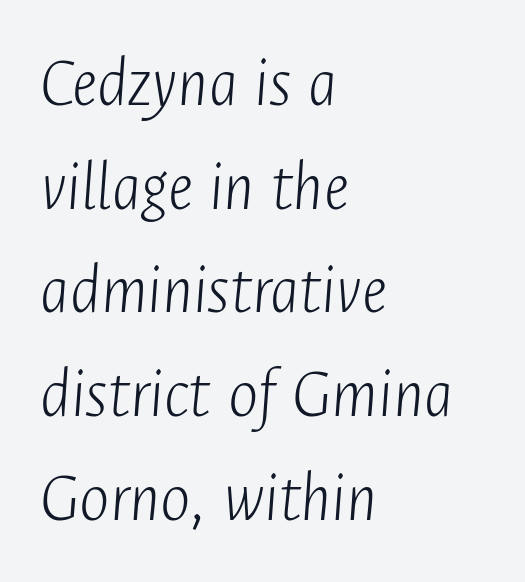
{"italic": "yes", "lean": "right", "slant_degrees": 4, "bold": "no", "weight": "light", "width": "condensed", "stroke_contrast": "low", "x_height": "medium", "monospaced": "no", "underline": "no", "align": "left", "line_spacing": "normal", "line_spacing_ratio": 1.44, "letter_spacing": "normal", "letter_spacing_em": 0.0, "glyph_px": 72}
